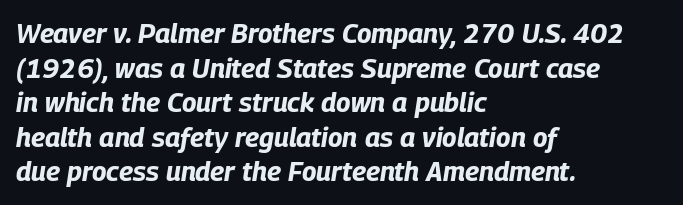
Q: Is the text bold? A: Yes.
Q: Is the text italic (slanted)? A: Yes, it leans right by about 9 degrees.
Q: Is the text underlined? A: No.
Q: How is the paragraph aligned? A: Left-aligned.
Q: Is the spacing between letters normal or unusually wide? A: Normal.
Q: Is the spacing between lines tight, normal or loose? A: Normal.
